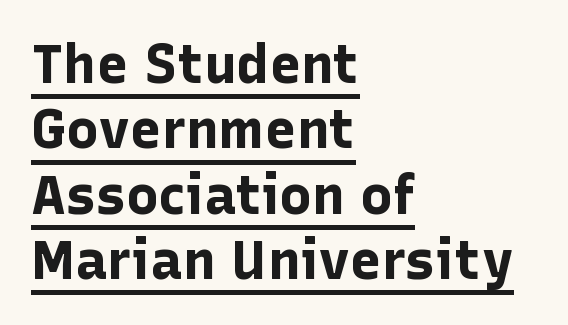
{"serif": "no", "italic": "no", "bold": "yes", "weight": "bold", "width": "normal", "stroke_contrast": "low", "x_height": "medium", "monospaced": "no", "underline": "yes", "align": "left", "line_spacing_ratio": 1.21, "letter_spacing": "normal", "letter_spacing_em": 0.0, "glyph_px": 54}
